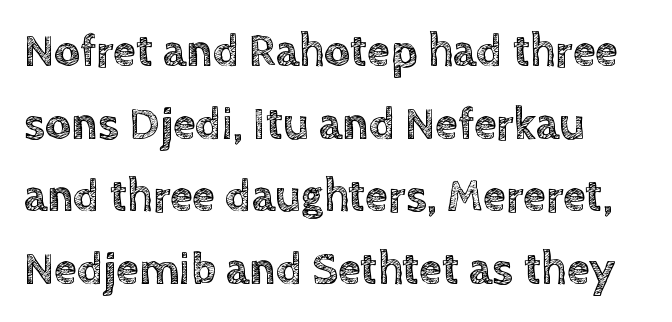
Every row of glyphs begins at an identical x-position on the left. Between one letter and the next there's only the usual sliver of space. Anything drawn beneath the words? Only blank space. The letters stand upright; this is a roman face. Notice how descenders clear the ascenders below comfortably — that's standard leading.
